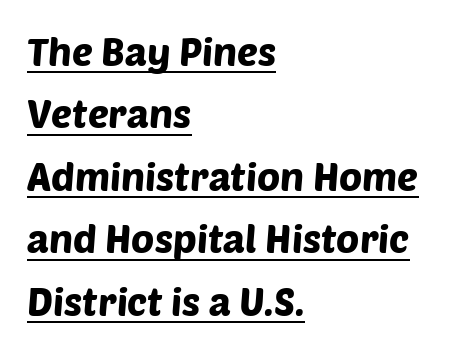
{"serif": "no", "width": "normal", "stroke_contrast": "low", "x_height": "large", "monospaced": "no", "underline": "yes", "align": "left", "line_spacing": "normal", "line_spacing_ratio": 1.6, "letter_spacing": "normal", "letter_spacing_em": 0.0, "glyph_px": 39}
